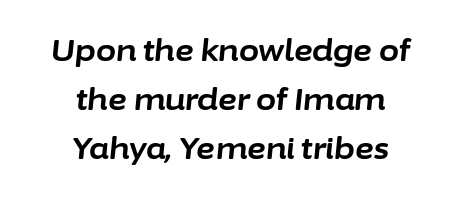
The image shows 29 px bold type, italic (leaning right); set centered, normal line spacing (1.69x), normal letter spacing, not underlined; low stroke contrast and a medium x-height.
